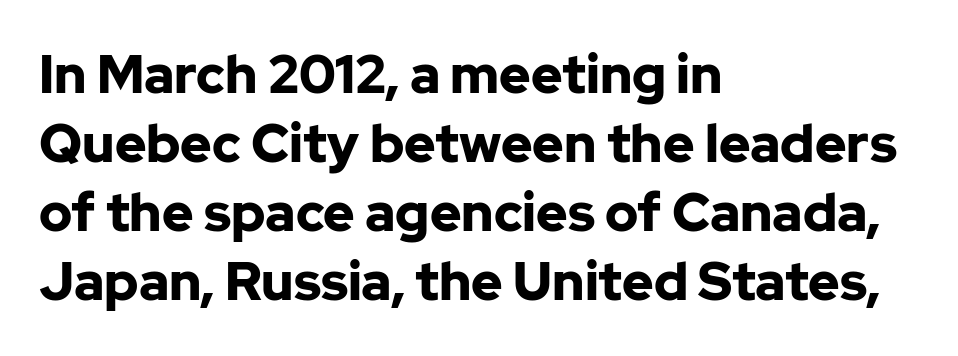
Each letter's strokes conclude bluntly, with no projecting serifs. This sample has the flowing, uneven cadence of proportional lettering. Is there any slant? The stems are plumb. How heavy is the stroke? Heavy — this is a bold. Is there much room between lines? A standard amount, neither cramped nor airy.
